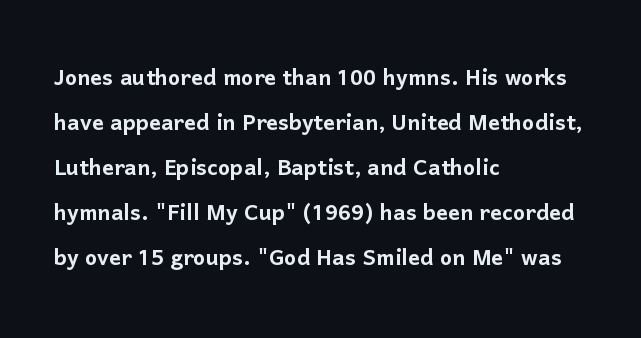
The image shows 29 px sans-serif type, upright; set left-aligned, normal line spacing (1.55x), normal letter spacing, not underlined; low stroke contrast and a medium x-height.
